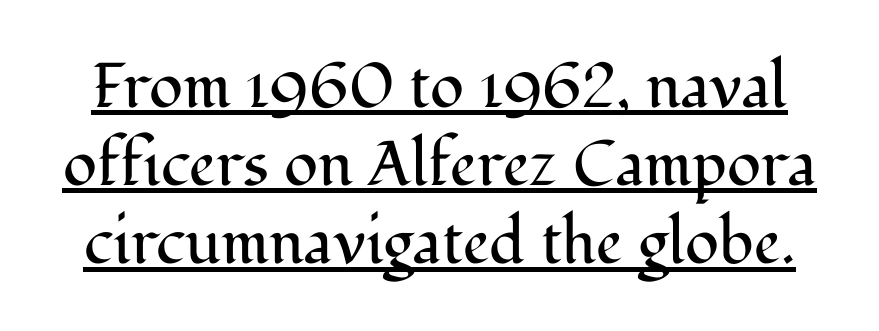
To sum up the face: it has serifs. Underline: present. Spacing between characters is what you'd get straight out of the box. Ordinary non-slanted type is in use.
